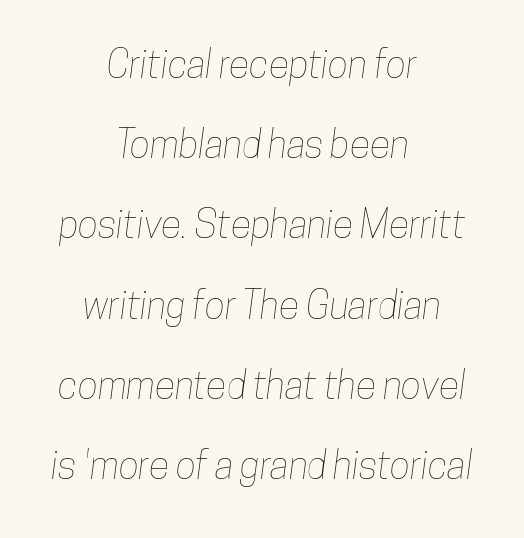
{"width": "condensed", "stroke_contrast": "low", "x_height": "medium", "monospaced": "no", "underline": "no", "align": "center", "line_spacing": "loose", "line_spacing_ratio": 2.11, "letter_spacing": "normal", "letter_spacing_em": 0.0, "glyph_px": 38}
